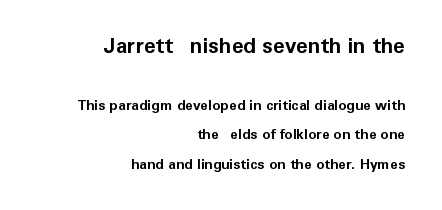
{"italic": "no", "bold": "yes", "underline": "no", "align": "right", "line_spacing": "loose", "line_spacing_ratio": 2.13, "letter_spacing": "normal", "letter_spacing_em": 0.0, "larger_block": "first", "size_ratio": 1.5, "glyph_px": 21}
